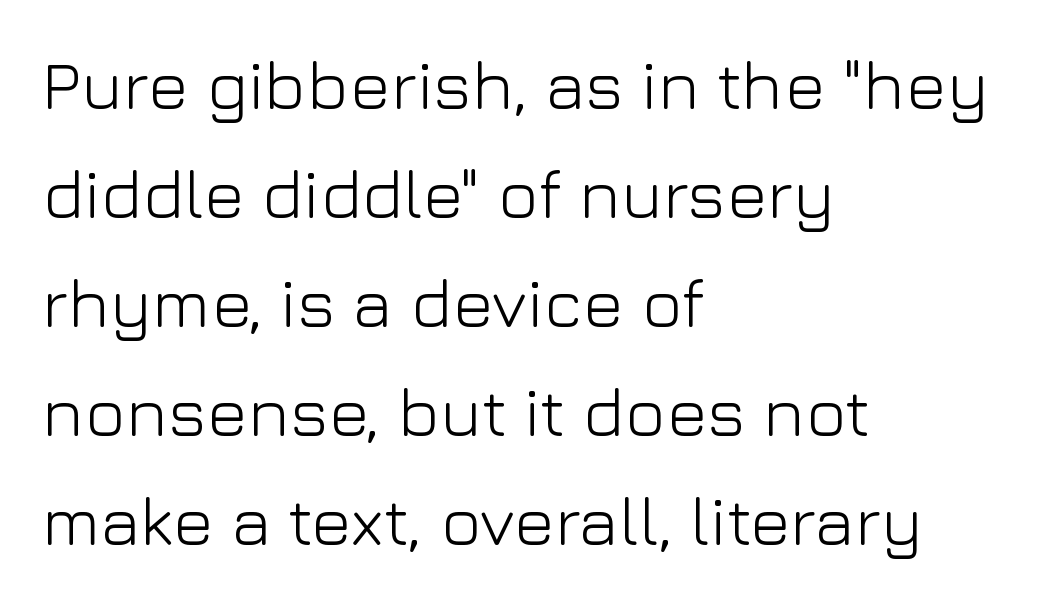
The image shows 69 px light sans-serif type, upright; set left-aligned, normal line spacing (1.58x), normal letter spacing, not underlined; low stroke contrast and a medium x-height.
